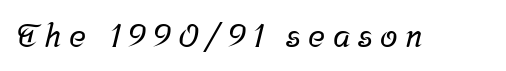
Proportional: the letters do not fall into vertical columns. Lines of text with bare space underneath. Someone cranked the tracking dial way up on this one.
